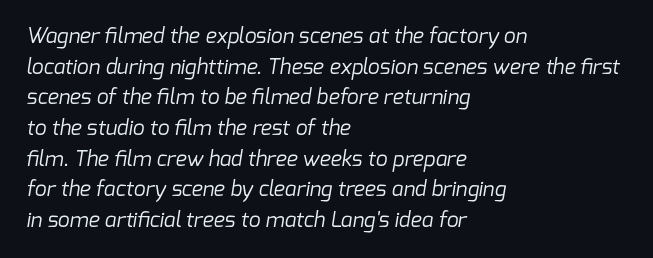
Is this a heavy cut? Hardly; it is regular or lighter. Type without underlining. Evenly set lines give the paragraph a standard silhouette. In CSS terms this would be text-align: left.
